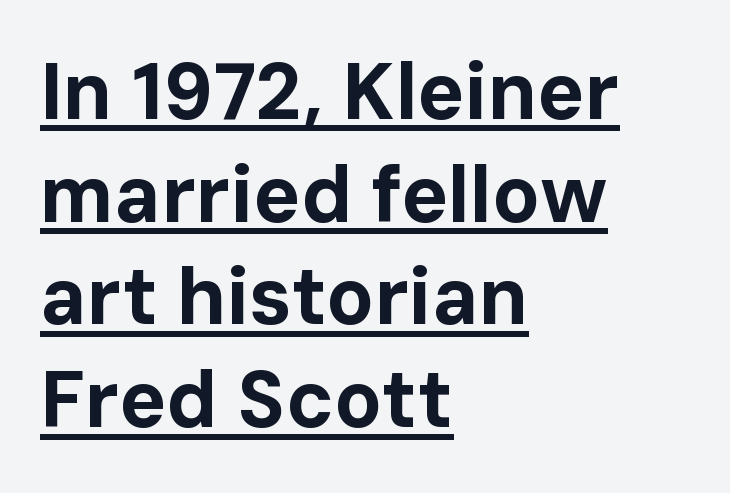
{"serif": "no", "italic": "no", "bold": "yes", "weight": "bold", "width": "normal", "stroke_contrast": "low", "x_height": "medium", "monospaced": "no", "underline": "yes", "align": "left", "line_spacing": "normal", "line_spacing_ratio": 1.3, "letter_spacing": "normal", "letter_spacing_em": 0.0, "glyph_px": 79}
